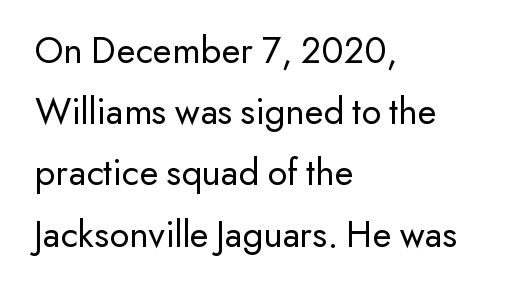
Leftover space on each line is placed entirely after the last word. A typesetter would call this proportional, since set widths differ per character. Stroke terminals: plain, sans-serif. How are the letters spaced? Ordinarily, with no added tracking. If you drew a line through each stem, it would be perfectly vertical.
